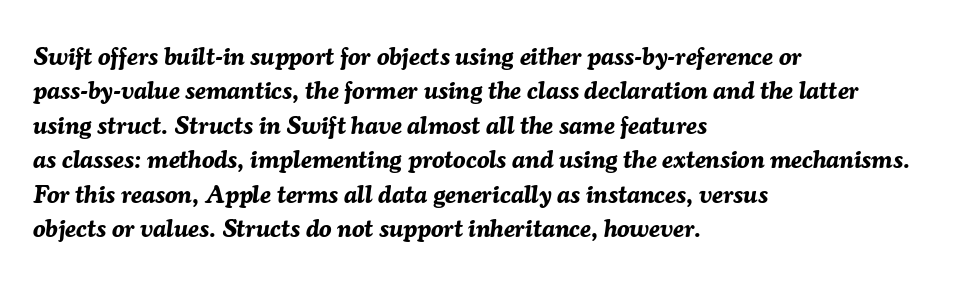
The image shows 25 px bold type, italic (leaning right); set left-aligned, normal line spacing (1.38x), normal letter spacing, not underlined.
